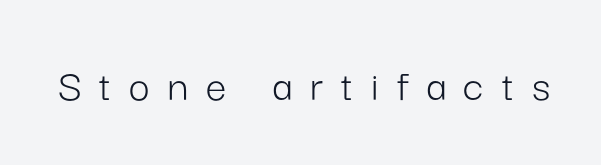
Q: Is the text bold? A: No.
Q: Is the text italic (slanted)? A: No, it is upright.
Q: Is the typeface a serif or a sans-serif typeface? A: Sans-serif.
Q: Is the text underlined? A: No.
Q: Is the spacing between letters normal or unusually wide? A: Unusually wide.
Q: Width (condensed, normal, or wide)? A: Normal.
Q: Stroke contrast? A: Low.
Q: x-height? A: Medium.
Q: Monospaced? A: No.
